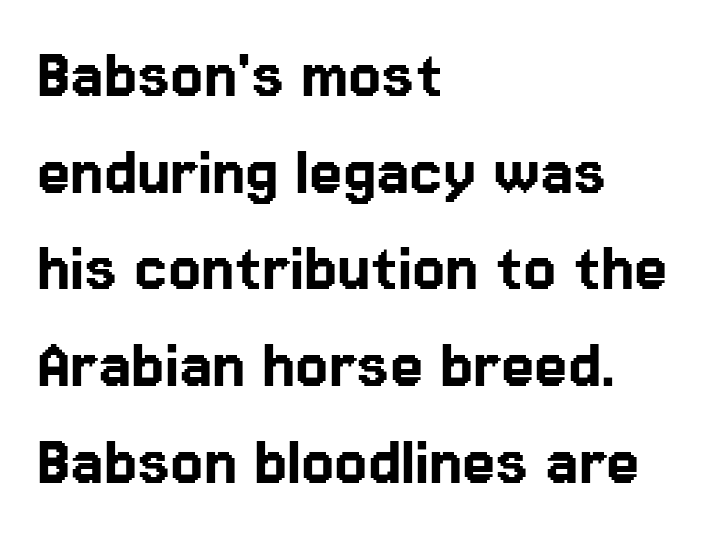
{"serif": "no", "italic": "no", "width": "normal", "stroke_contrast": "low", "x_height": "medium", "monospaced": "no", "underline": "no", "align": "left", "line_spacing": "normal", "line_spacing_ratio": 1.29, "letter_spacing": "normal", "letter_spacing_em": 0.0, "glyph_px": 75}
